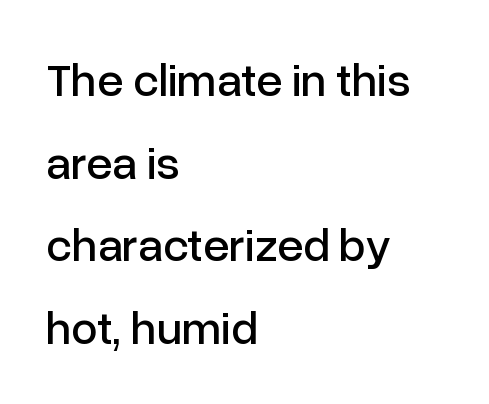
{"serif": "no", "italic": "no", "width": "normal", "stroke_contrast": "low", "x_height": "medium", "monospaced": "no", "underline": "no", "align": "left", "line_spacing_ratio": 1.76, "letter_spacing": "normal", "letter_spacing_em": 0.0, "glyph_px": 47}
